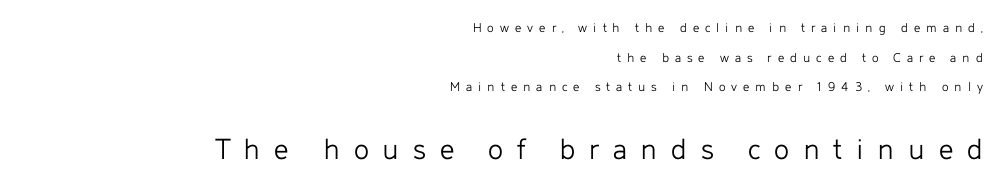
The letters stand straight up with perfectly vertical stems. Think standard paragraph weight, or any step lighter than that. Notice the wide empty band between every row — that's loose leading. Clear beneath every line of the passage. Does extra space separate the letters? Yes, quite a lot of it.
